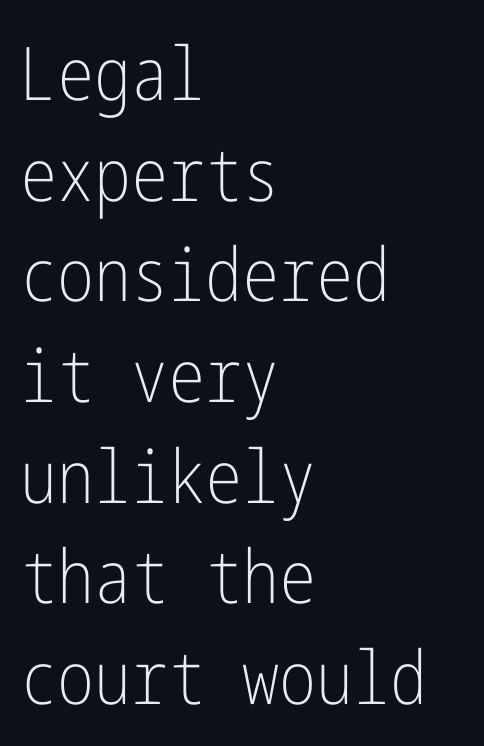
{"serif": "no", "italic": "no", "bold": "no", "weight": "light", "width": "condensed", "stroke_contrast": "low", "x_height": "medium", "underline": "no", "align": "left", "line_spacing": "normal", "line_spacing_ratio": 1.36, "letter_spacing": "normal", "letter_spacing_em": 0.0, "glyph_px": 74}
